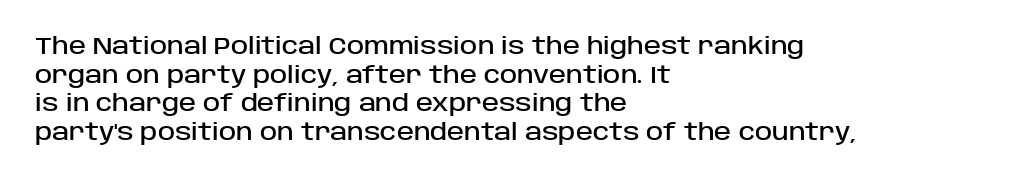
{"italic": "no", "underline": "no", "align": "left", "line_spacing_ratio": 1.24, "letter_spacing": "normal", "letter_spacing_em": 0.0, "glyph_px": 23}
